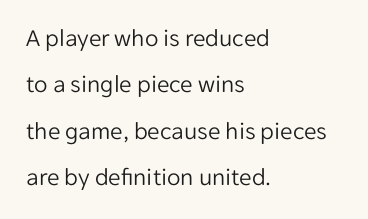
Q: Is the text bold? A: No.
Q: Is the text italic (slanted)? A: No, it is upright.
Q: Is the text underlined? A: No.
Q: How is the paragraph aligned? A: Left-aligned.
Q: Is the spacing between letters normal or unusually wide? A: Normal.
